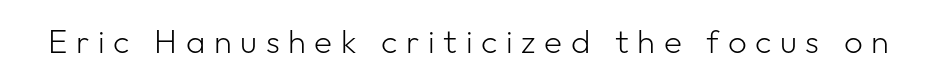
Q: Is the text bold? A: No.
Q: Is the text italic (slanted)? A: No, it is upright.
Q: Is the typeface a serif or a sans-serif typeface? A: Sans-serif.
Q: Is the text underlined? A: No.
Q: Is the spacing between letters normal or unusually wide? A: Unusually wide.
Q: Width (condensed, normal, or wide)? A: Normal.
Q: Stroke contrast? A: Low.
Q: x-height? A: Medium.
Q: Monospaced? A: No.
